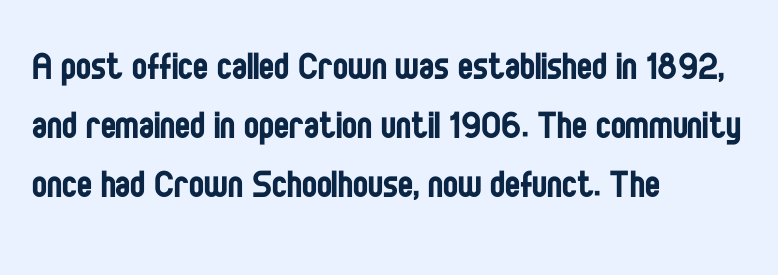
{"serif": "no", "italic": "no", "bold": "no", "weight": "regular", "width": "condensed", "stroke_contrast": "low", "x_height": "large", "monospaced": "no", "underline": "no", "align": "left", "line_spacing": "normal", "line_spacing_ratio": 1.31, "letter_spacing": "normal", "letter_spacing_em": 0.0, "glyph_px": 45}
